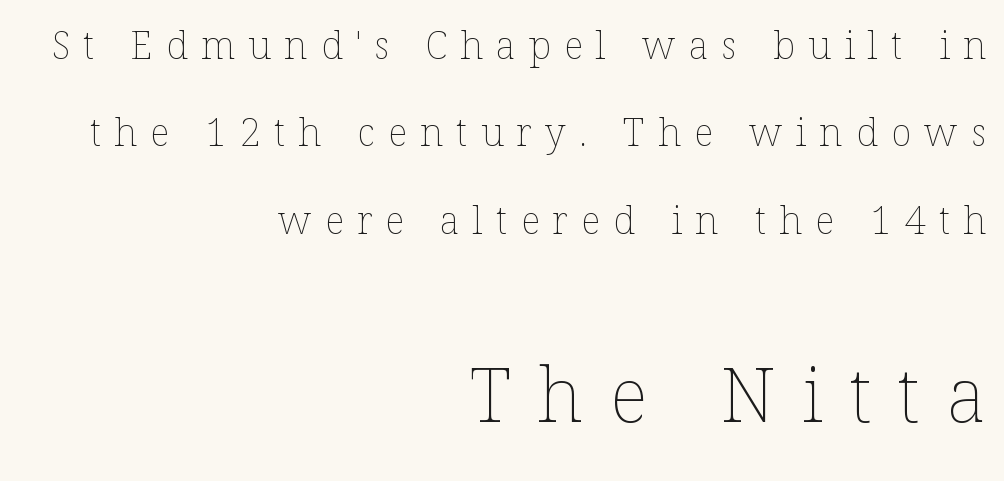
Q: Is the text bold? A: No.
Q: Is the text italic (slanted)? A: No, it is upright.
Q: Is the text underlined? A: No.
Q: How is the paragraph aligned? A: Right-aligned.
Q: Is the spacing between letters normal or unusually wide? A: Unusually wide.
Q: Is the spacing between lines tight, normal or loose? A: Loose.
Q: Which block of text is set in a larger size, the first (top) or the second (bottom)? A: The second (bottom) one.
Q: Width (condensed, normal, or wide)? A: Normal.
Q: Stroke contrast? A: Low.
Q: x-height? A: Medium.
Q: Monospaced? A: No.
